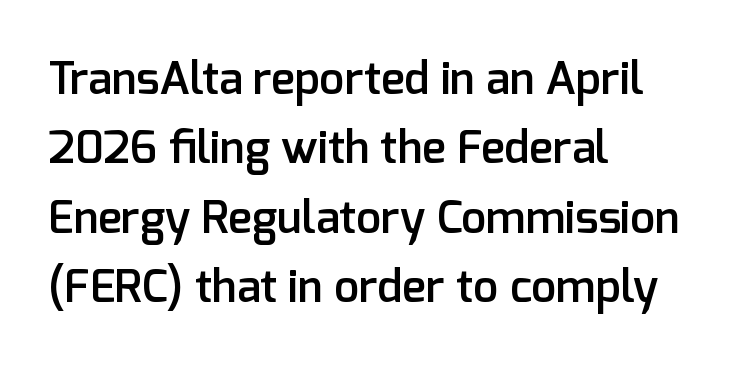
Q: Is the text bold? A: Semi-bold.
Q: Is the text italic (slanted)? A: No, it is upright.
Q: Is the typeface a serif or a sans-serif typeface? A: Sans-serif.
Q: Is the text underlined? A: No.
Q: How is the paragraph aligned? A: Left-aligned.
Q: Is the spacing between letters normal or unusually wide? A: Normal.
Q: Is the spacing between lines tight, normal or loose? A: Normal.
Q: Width (condensed, normal, or wide)? A: Normal.
Q: Stroke contrast? A: Low.
Q: x-height? A: Medium.
Q: Monospaced? A: No.
